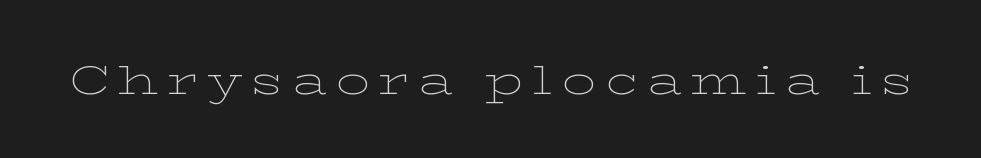
Q: Is the text bold? A: No.
Q: Is the text italic (slanted)? A: No, it is upright.
Q: Is the typeface a serif or a sans-serif typeface? A: Serif.
Q: Is the text underlined? A: No.
Q: Is the spacing between letters normal or unusually wide? A: Unusually wide.
Q: Width (condensed, normal, or wide)? A: Wide.
Q: Stroke contrast? A: Low.
Q: x-height? A: Medium.
Q: Monospaced? A: No.
